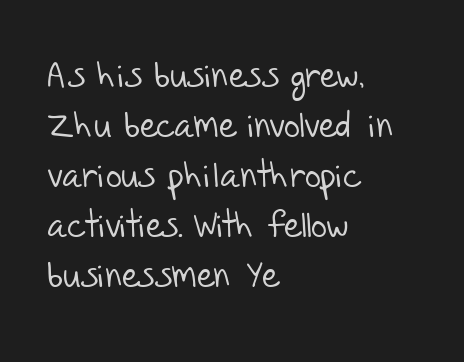
The image shows 35 px light sans-serif type; set left-aligned, normal line spacing (1.43x), normal letter spacing, not underlined; low stroke contrast and a large x-height.
